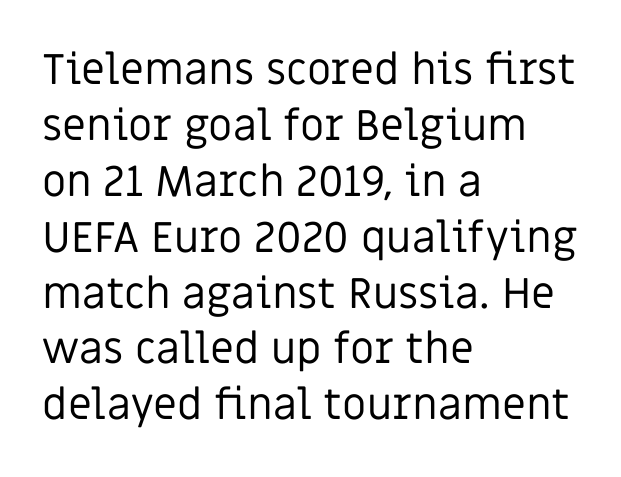
{"serif": "no", "italic": "no", "bold": "no", "weight": "regular", "width": "normal", "stroke_contrast": "low", "x_height": "large", "monospaced": "no", "underline": "no", "align": "left", "line_spacing": "normal", "line_spacing_ratio": 1.3, "letter_spacing": "normal", "letter_spacing_em": 0.0, "glyph_px": 43}
